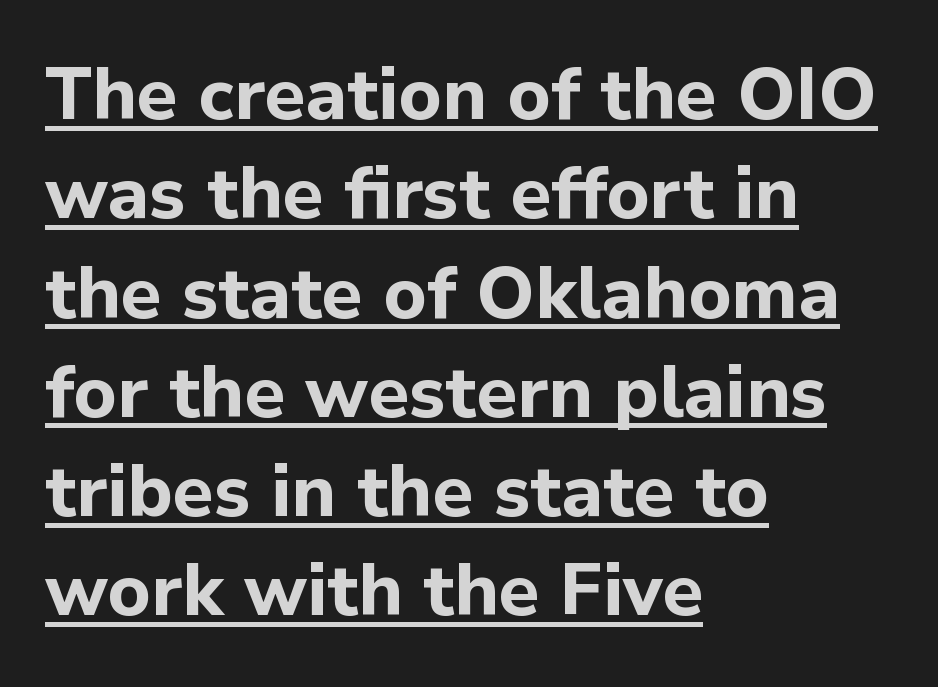
Think of a printed novel: that variable character pitch is what you see here. A normal amount of white space separates one row of letters from the next. Alignment: flush left. Note: no serifs on the glyphs. Somebody hit Ctrl+U on this one — the words are underlined. Posture: upright roman.
